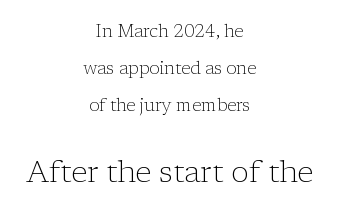
{"serif": "yes", "italic": "no", "bold": "no", "weight": "light", "width": "normal", "stroke_contrast": "low", "x_height": "medium", "monospaced": "no", "underline": "no", "align": "center", "line_spacing": "loose", "line_spacing_ratio": 2.17, "letter_spacing": "normal", "letter_spacing_em": 0.0, "larger_block": "second", "size_ratio": 1.76, "glyph_px": 30}
